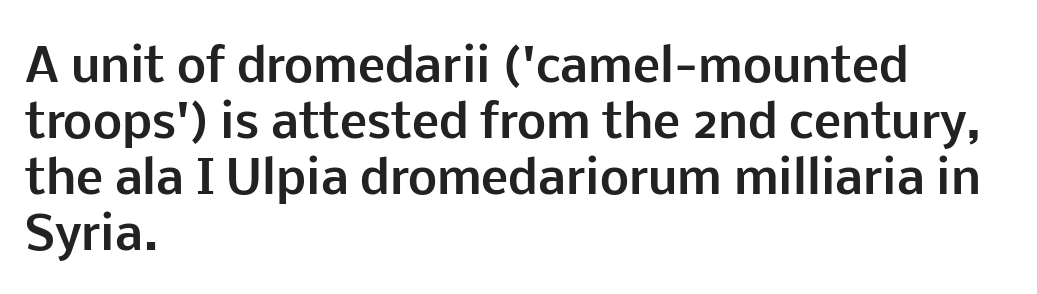
Notice how the stems are strictly vertical — no italics here. The letters advance in unequal steps, a hallmark of proportional type. Has an underline been added? It has not. Nothing unusual about the tracking: characters are spaced as the font intends.
